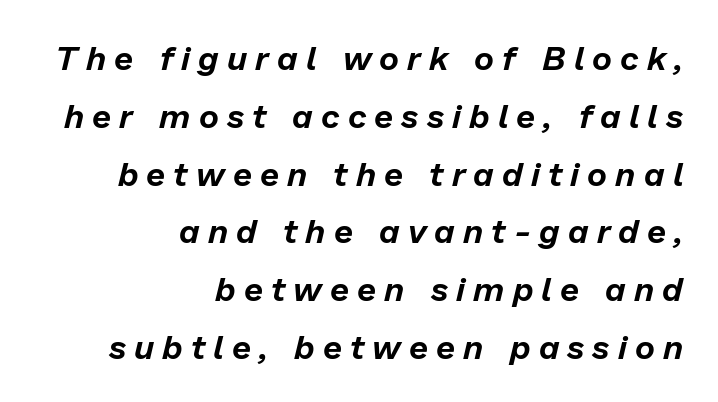
The image shows 34 px text type, italic (leaning right); set right-aligned, normal line spacing (1.7x), unusually wide letter spacing (+0.24 em), not underlined; low stroke contrast and a medium x-height.
